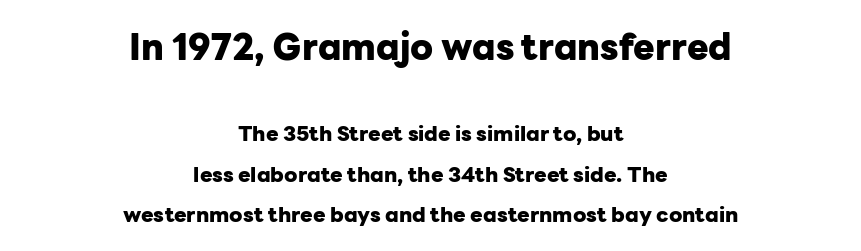
Q: Is the text bold? A: Yes.
Q: Is the text italic (slanted)? A: No, it is upright.
Q: Is the typeface a serif or a sans-serif typeface? A: Sans-serif.
Q: Is the text underlined? A: No.
Q: How is the paragraph aligned? A: Centered.
Q: Is the spacing between letters normal or unusually wide? A: Normal.
Q: Is the spacing between lines tight, normal or loose? A: Loose.
Q: Which block of text is set in a larger size, the first (top) or the second (bottom)? A: The first (top) one.
Q: Width (condensed, normal, or wide)? A: Normal.
Q: Stroke contrast? A: Low.
Q: x-height? A: Medium.
Q: Monospaced? A: No.
